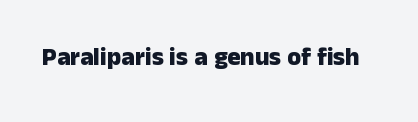
Underlining? Definitely not there. Strong, thick strokes mark this as bold type. This sample uses an upright cut, with every glyph sitting square on the baseline. A typesetter would call this zero additional tracking.
